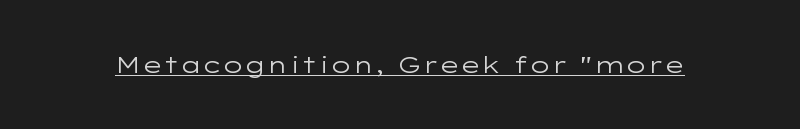
Students, observe the line beneath the letters — that is underlining. You can tell it's not italic because the verticals are truly vertical. Stems here are at most as thick as an everyday book face. Between one letter and the next there's only the usual sliver of space.
